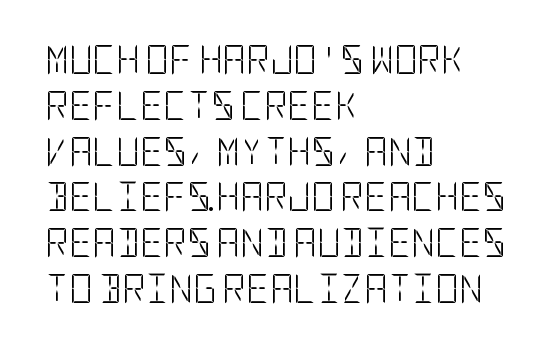
Reading down the column, the eye jumps a familiar distance to each next line. These lines are set flush left with a ragged right edge. This is the regular roman posture of the typeface. A light-to-regular cut is what we see here. Look at the tracking — it's just the regular setting, nothing added. Type style note: lacks serifs.
